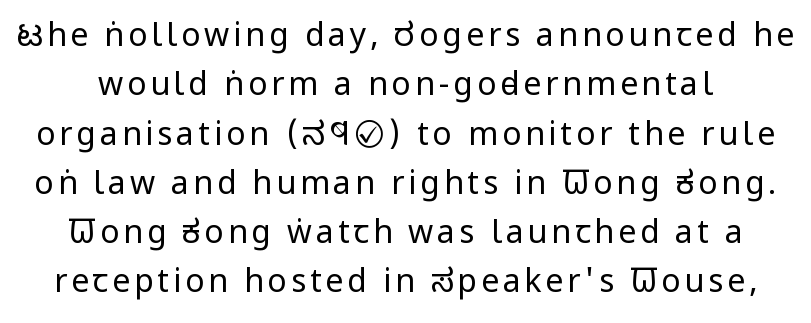
The image shows 32 px regular-weight, condensed sans-serif type, upright; set normal line spacing (1.54x), not underlined; low stroke contrast and a large x-height.
